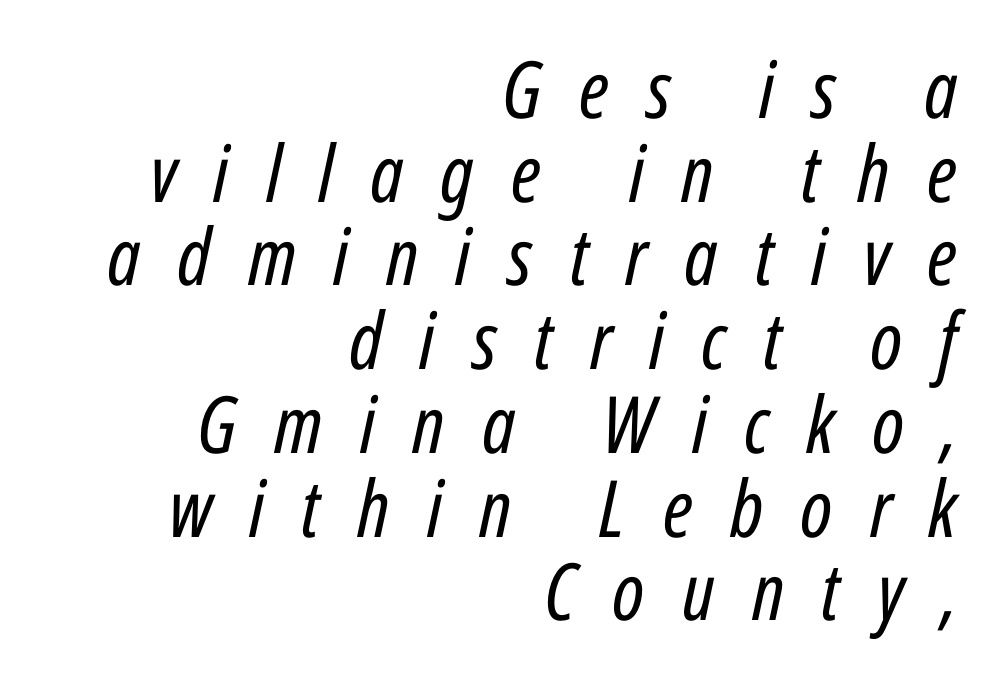
The image shows 79 px regular-weight, condensed type, italic (leaning right); set right-aligned, tight line spacing (1.06x), unusually wide letter spacing (+0.47 em), not underlined; low stroke contrast and a medium x-height.
